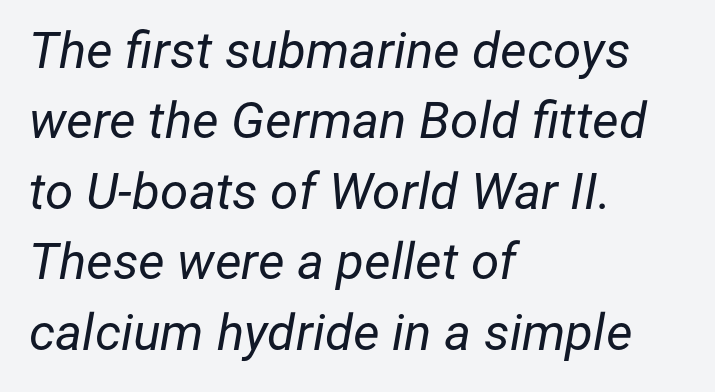
{"italic": "yes", "lean": "right", "slant_degrees": 12, "bold": "no", "weight": "regular", "width": "normal", "stroke_contrast": "low", "x_height": "medium", "monospaced": "no", "underline": "no", "align": "left", "line_spacing": "normal", "line_spacing_ratio": 1.38, "letter_spacing": "normal", "letter_spacing_em": 0.0, "glyph_px": 51}
